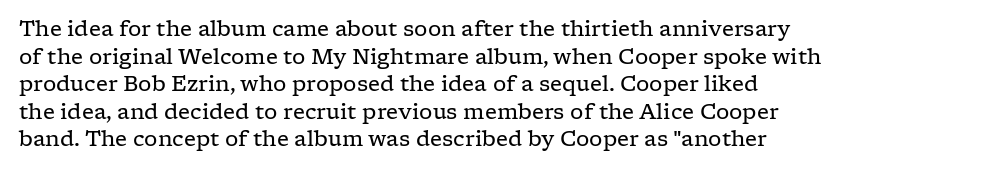
Teacher's note: observe the even left margin — that is flush-left alignment. The line texture is even and compact thanks to regular tracking. The lettering stays uniformly vertical, giving the passage a roman look. The baseline area is clear.
